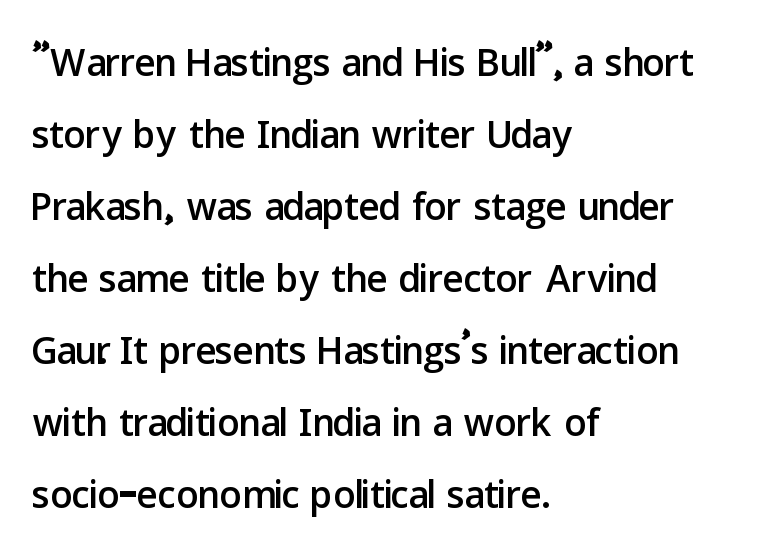
Q: Is the text italic (slanted)? A: No, it is upright.
Q: Is the typeface a serif or a sans-serif typeface? A: Sans-serif.
Q: Is the text underlined? A: No.
Q: How is the paragraph aligned? A: Left-aligned.
Q: Is the spacing between letters normal or unusually wide? A: Normal.
Q: Is the spacing between lines tight, normal or loose? A: Normal.
Q: Width (condensed, normal, or wide)? A: Normal.
Q: Stroke contrast? A: Low.
Q: x-height? A: Medium.
Q: Monospaced? A: No.
